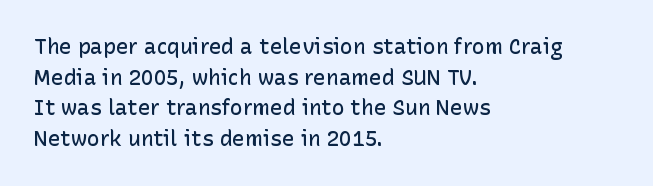
Q: Is the text bold? A: Semi-bold.
Q: Is the text italic (slanted)? A: No, it is upright.
Q: Is the text underlined? A: No.
Q: How is the paragraph aligned? A: Left-aligned.
Q: Is the spacing between letters normal or unusually wide? A: Normal.
Q: Is the spacing between lines tight, normal or loose? A: Normal.
